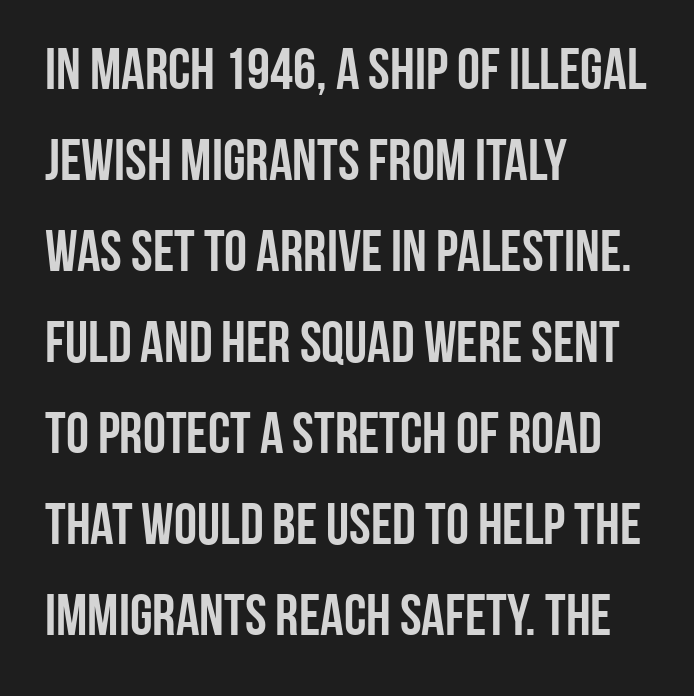
The image shows 58 px condensed sans-serif type, upright; set left-aligned, normal line spacing (1.57x), normal letter spacing, not underlined; low stroke contrast and a large x-height.
